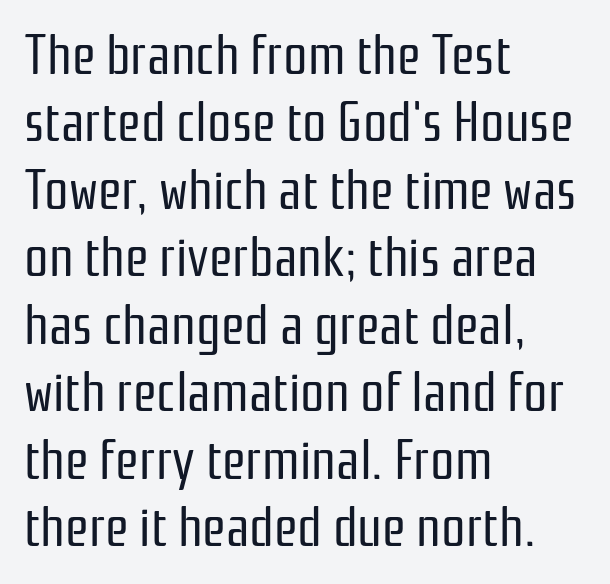
What's the leading like? Ordinary, nothing unusual. The specimen omits any rule beneath the text block's lines. Type style note: lacks serifs. Unlike italic type, these characters show no tilt at all. The letters advance in unequal steps, a hallmark of proportional type. The ragged edge is on the right, which tells us the setting is flush left.
